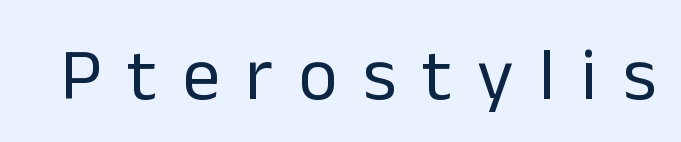
The image shows 74 px regular-weight sans-serif type, upright; set unusually wide letter spacing (+0.35 em), not underlined; low stroke contrast and a medium x-height.
